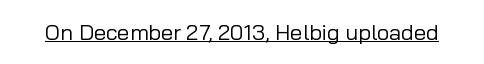
{"italic": "no", "bold": "no", "underline": "yes", "letter_spacing": "normal", "letter_spacing_em": 0.0, "glyph_px": 22}
